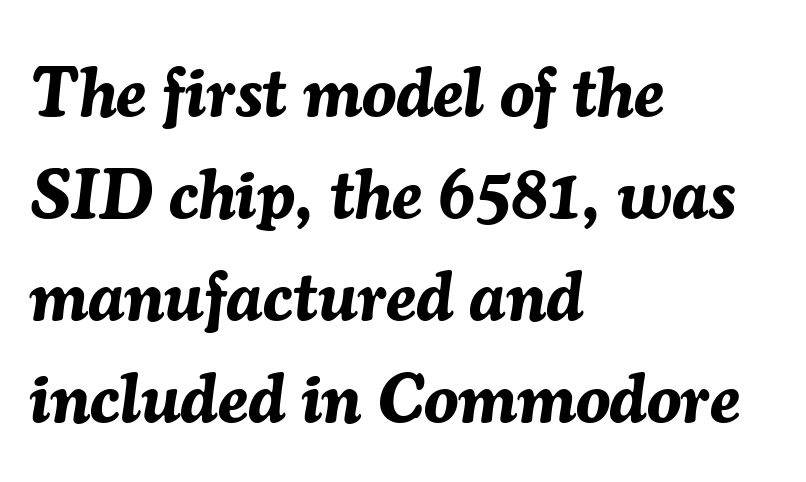
Q: Is the text bold? A: Yes.
Q: Is the text italic (slanted)? A: Yes, it leans right by about 7 degrees.
Q: Is the text underlined? A: No.
Q: How is the paragraph aligned? A: Left-aligned.
Q: Is the spacing between letters normal or unusually wide? A: Normal.
Q: Is the spacing between lines tight, normal or loose? A: Normal.
Q: Width (condensed, normal, or wide)? A: Normal.
Q: Stroke contrast? A: Medium.
Q: x-height? A: Medium.
Q: Monospaced? A: No.
